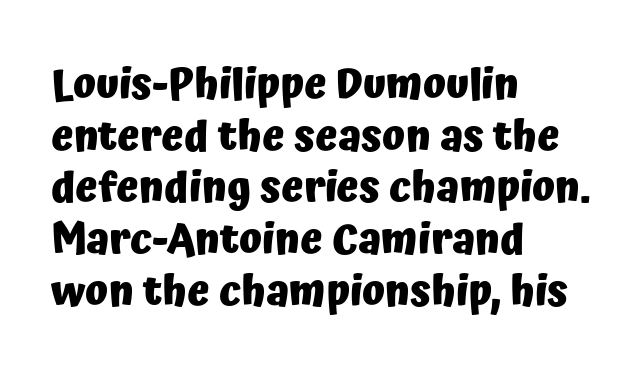
Words appear dense and cohesive because spacing is normal. Check under the words: just untouched page. Type style note: lacks serifs. Think of a printed novel: that variable character pitch is what you see here.
